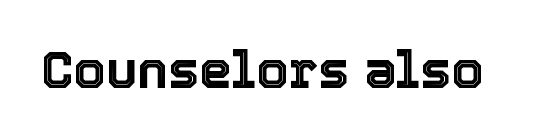
{"italic": "no", "width": "normal", "x_height": "medium", "monospaced": "no", "underline": "no", "letter_spacing": "normal", "letter_spacing_em": 0.0, "glyph_px": 52}
